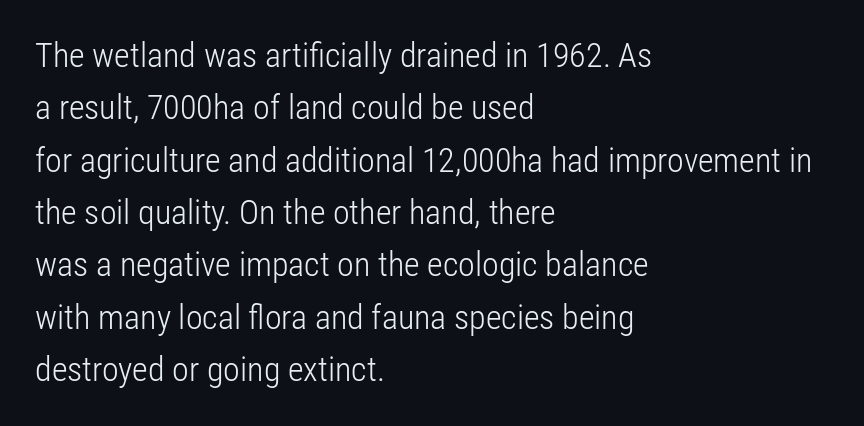
Q: Is the text bold? A: No.
Q: Is the text italic (slanted)? A: No, it is upright.
Q: Is the typeface a serif or a sans-serif typeface? A: Sans-serif.
Q: Is the text underlined? A: No.
Q: How is the paragraph aligned? A: Left-aligned.
Q: Is the spacing between letters normal or unusually wide? A: Normal.
Q: Is the spacing between lines tight, normal or loose? A: Normal.
Q: Width (condensed, normal, or wide)? A: Condensed.
Q: Stroke contrast? A: Low.
Q: x-height? A: Medium.
Q: Monospaced? A: No.
